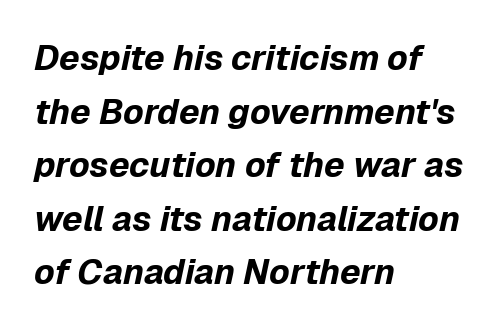
The image shows 35 px bold type, italic (leaning right); set left-aligned, normal line spacing (1.53x), normal letter spacing, not underlined; low stroke contrast and a medium x-height.
